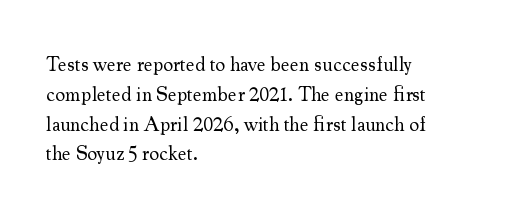
Rule under the text: the space is simply empty. Upright lettering throughout. This rendering leaves character spacing at its baseline value. If you drew a ruler down the left edge, every line would touch it. Is there much room between lines? A standard amount, neither cramped nor airy. This reads as an unemphasized weight, regular at the heaviest.
